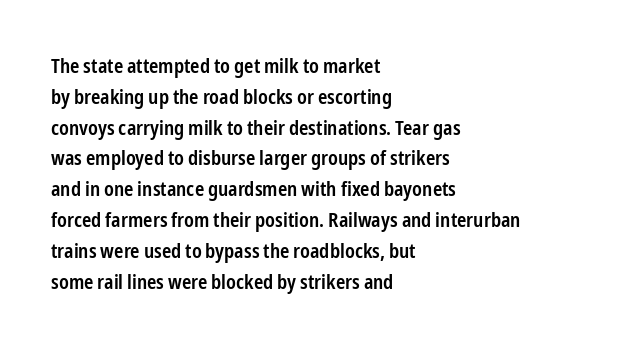
{"italic": "no", "bold": "semi", "underline": "no", "align": "left", "line_spacing": "normal", "line_spacing_ratio": 1.54, "letter_spacing": "normal", "letter_spacing_em": 0.0, "glyph_px": 20}
